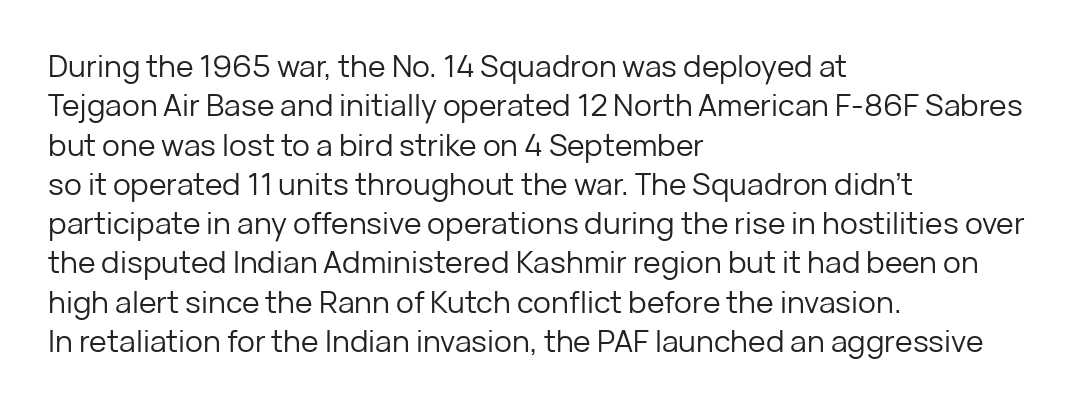
Q: Is the text bold? A: No.
Q: Is the text italic (slanted)? A: No, it is upright.
Q: Is the typeface a serif or a sans-serif typeface? A: Sans-serif.
Q: Is the text underlined? A: No.
Q: How is the paragraph aligned? A: Left-aligned.
Q: Is the spacing between letters normal or unusually wide? A: Normal.
Q: Is the spacing between lines tight, normal or loose? A: Normal.
Q: Width (condensed, normal, or wide)? A: Normal.
Q: Stroke contrast? A: Low.
Q: x-height? A: Medium.
Q: Monospaced? A: No.
